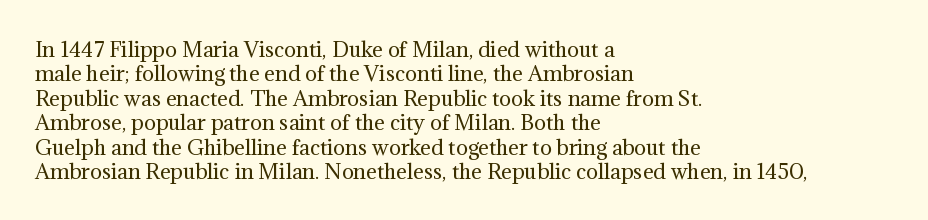
Q: Is the text bold? A: No.
Q: Is the text italic (slanted)? A: No, it is upright.
Q: Is the text underlined? A: No.
Q: How is the paragraph aligned? A: Left-aligned.
Q: Is the spacing between letters normal or unusually wide? A: Normal.
